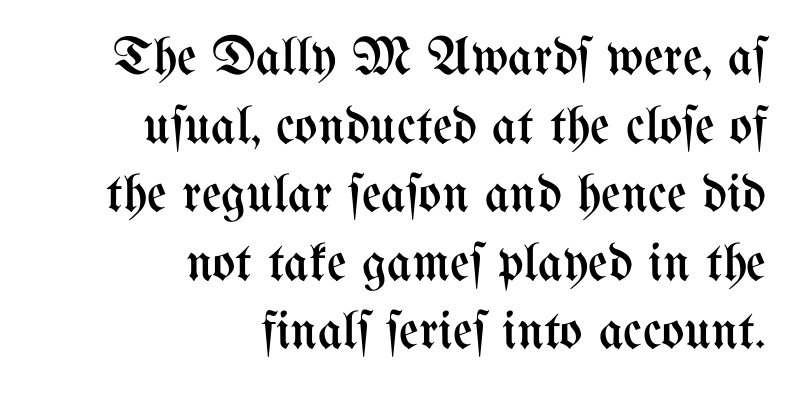
{"italic": "no", "bold": "no", "weight": "regular", "width": "condensed", "stroke_contrast": "medium", "x_height": "medium", "monospaced": "no", "underline": "no", "align": "right", "line_spacing": "normal", "line_spacing_ratio": 1.27, "letter_spacing": "normal", "letter_spacing_em": 0.0, "glyph_px": 54}
